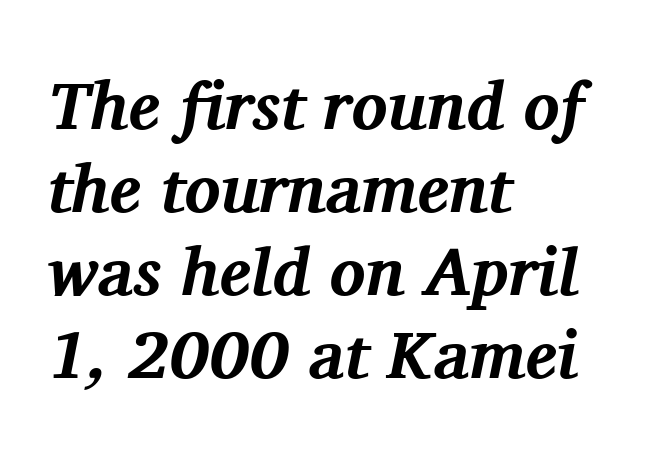
Yep, those are serifs on the letters. The face used here has the dense, thick strokes of a bold. Notice how the stems are inclined rather than vertical — that's the hallmark of italics. A student would call this left alignment; a typographer would say flush left, rag right. Words float on clear page, feet unadorned. Proportional: the letters do not fall into vertical columns.
